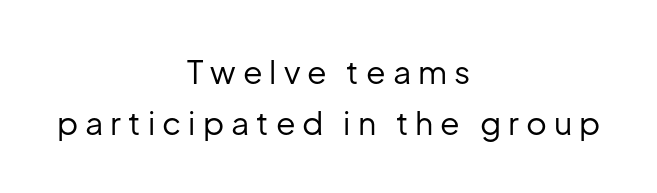
The image shows 32 px regular-weight sans-serif type, upright; set centered, normal line spacing (1.58x), unusually wide letter spacing (+0.22 em), not underlined; low stroke contrast and a medium x-height.
